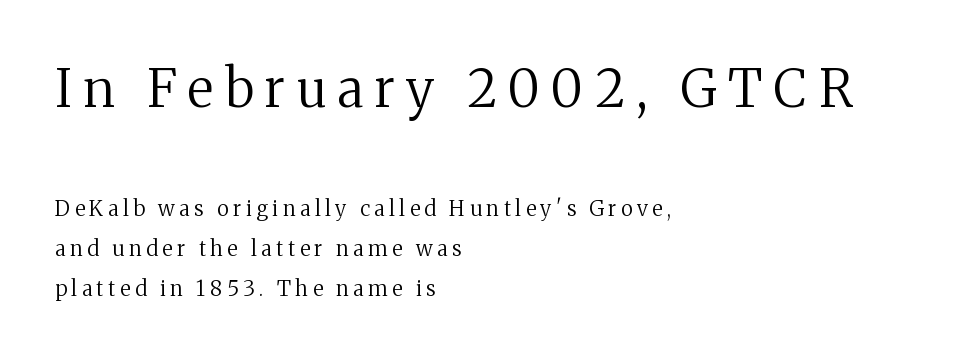
The image shows 52 px regular-weight serif type, upright; set left-aligned, loose line spacing (1.9x), unusually wide letter spacing (+0.22 em), not underlined; the first (top) block is 2.48x larger; medium stroke contrast and a medium x-height.
